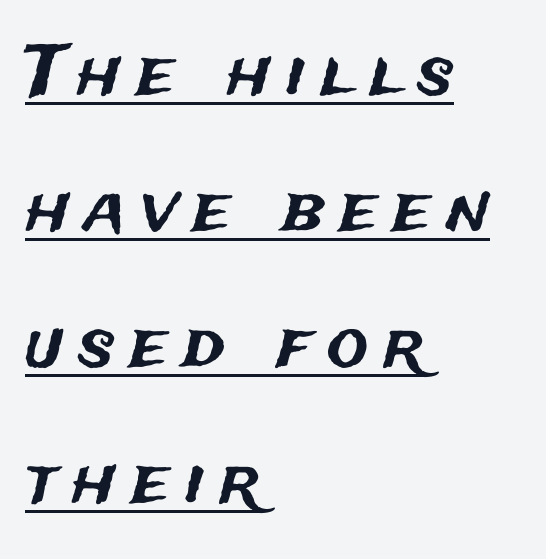
Q: Is the text italic (slanted)? A: Yes.
Q: Is the typeface a serif or a sans-serif typeface? A: Sans-serif.
Q: Is the text underlined? A: Yes.
Q: How is the paragraph aligned? A: Left-aligned.
Q: Is the spacing between letters normal or unusually wide? A: Unusually wide.
Q: Is the spacing between lines tight, normal or loose? A: Loose.
Q: Width (condensed, normal, or wide)? A: Normal.
Q: Stroke contrast? A: Medium.
Q: x-height? A: Medium.
Q: Monospaced? A: No.
